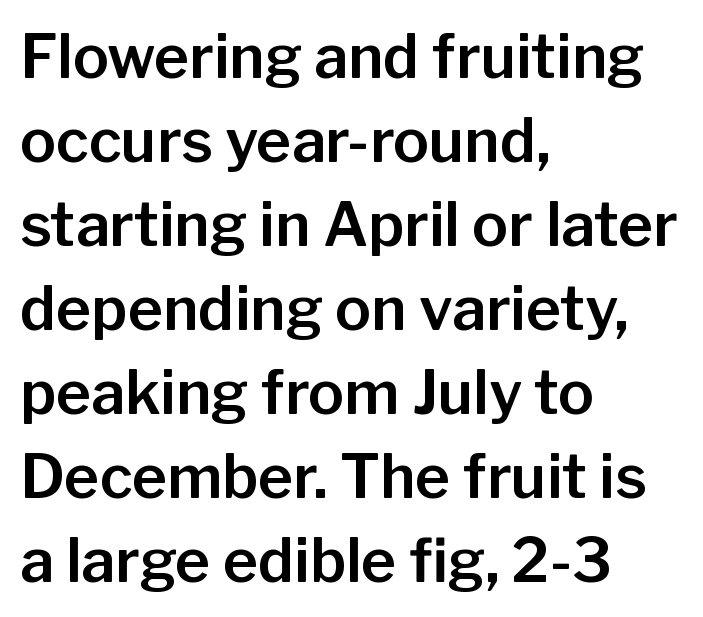
The image shows 60 px sans-serif type, upright; set left-aligned, normal line spacing (1.4x), normal letter spacing, not underlined; low stroke contrast and a medium x-height.
